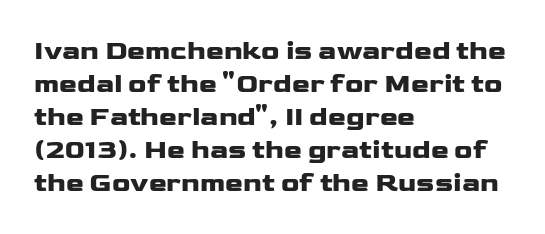
Words float on clear page, feet unadorned. Does the lettering tilt? It doesn't — this is upright. Visually the block forms a straight wall on the left and a jagged coastline on the right. These words are printed bold, with thick strokes throughout. Characters follow at the spacing the type designer built in.
